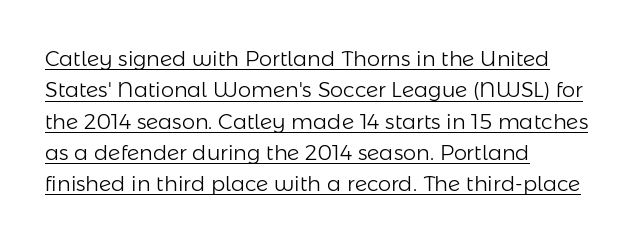
The image shows 21 px text type, upright; set left-aligned, normal line spacing (1.49x), normal letter spacing, underlined.
